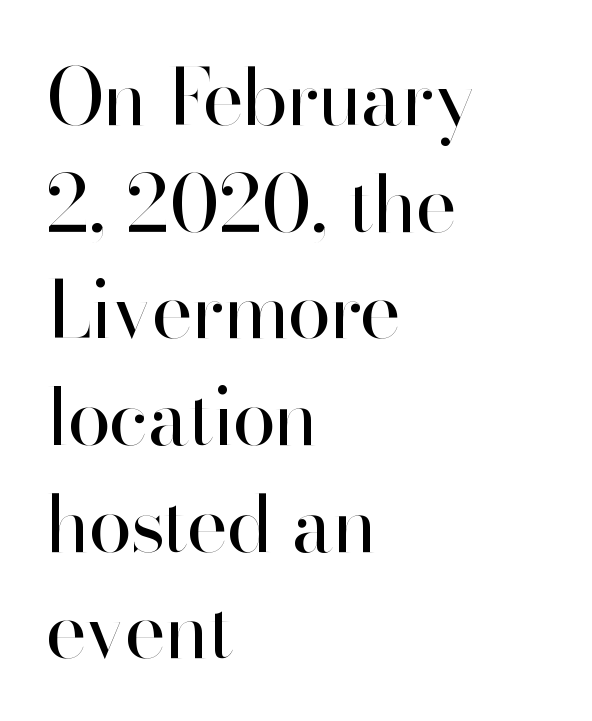
Q: Is the text bold? A: No.
Q: Is the text italic (slanted)? A: No, it is upright.
Q: Is the typeface a serif or a sans-serif typeface? A: Sans-serif.
Q: Is the text underlined? A: No.
Q: How is the paragraph aligned? A: Left-aligned.
Q: Is the spacing between letters normal or unusually wide? A: Normal.
Q: Is the spacing between lines tight, normal or loose? A: Normal.
Q: Width (condensed, normal, or wide)? A: Normal.
Q: Stroke contrast? A: High.
Q: x-height? A: Small.
Q: Monospaced? A: No.
